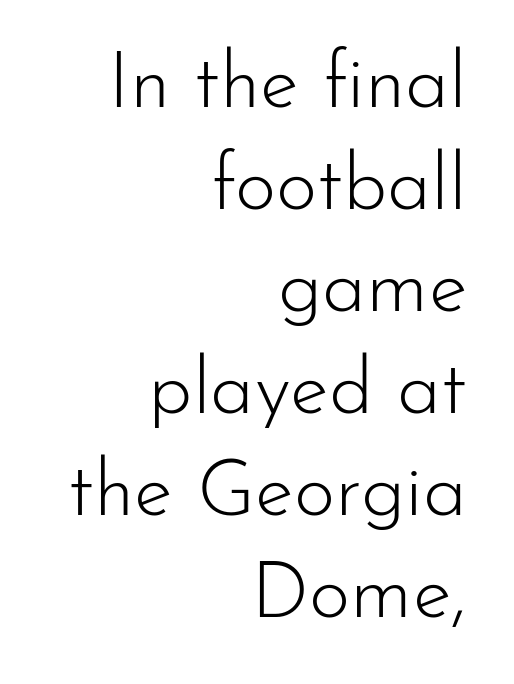
The passage shown is typed in a proportional face where columns would drift. The passage shown has conventional tracking throughout. If you measured baseline to baseline, you'd find a middling distance. Descenders are the only things crossing below the line.
